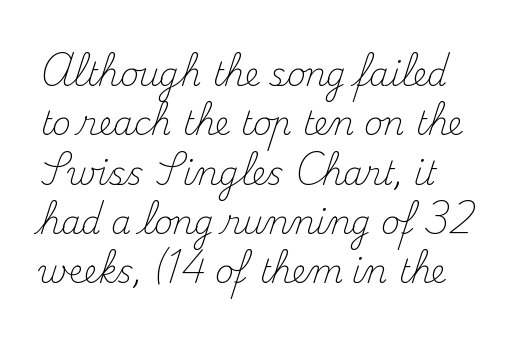
How would I describe the line gaps? Plain and ordinary. The letters advance in unequal steps, a hallmark of proportional type. Check where the strokes stop: tiny serifs finish them off. Default kerning and tracking; the words read as compact shapes.
